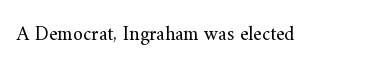
Q: Is the text bold? A: No.
Q: Is the text italic (slanted)? A: No, it is upright.
Q: Is the text underlined? A: No.
Q: Is the spacing between letters normal or unusually wide? A: Normal.
